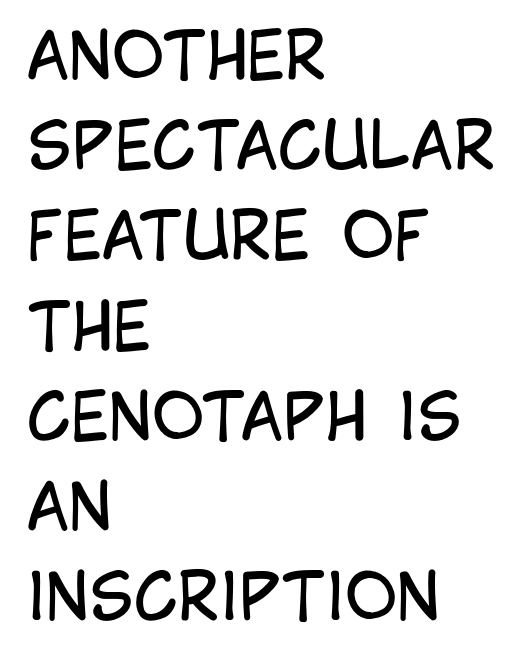
Q: Is the text bold? A: No.
Q: Is the text italic (slanted)? A: No, it is upright.
Q: Is the typeface a serif or a sans-serif typeface? A: Sans-serif.
Q: Is the text underlined? A: No.
Q: How is the paragraph aligned? A: Left-aligned.
Q: Is the spacing between letters normal or unusually wide? A: Normal.
Q: Is the spacing between lines tight, normal or loose? A: Normal.
Q: Width (condensed, normal, or wide)? A: Condensed.
Q: Stroke contrast? A: Low.
Q: x-height? A: Large.
Q: Monospaced? A: No.
